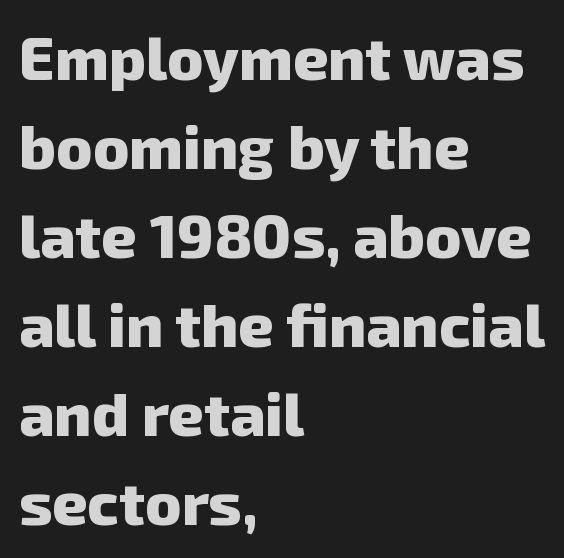
The image shows 61 px heavy sans-serif type; set left-aligned, normal line spacing (1.46x), normal letter spacing, not underlined; low stroke contrast and a medium x-height.
